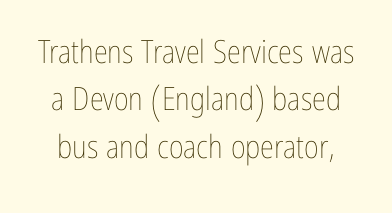
Think of a printed novel: that variable character pitch is what you see here. Check under the words: just untouched page. Caption: face not bold, strokes unweighted. Reading down the column, the eye jumps a familiar distance to each next line. Nobody touched the tracking dial on this one.
